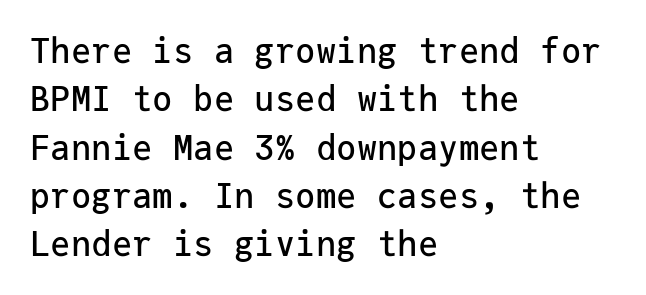
{"serif": "no", "italic": "no", "width": "normal", "stroke_contrast": "low", "x_height": "medium", "monospaced": "yes", "underline": "no", "align": "left", "line_spacing": "normal", "line_spacing_ratio": 1.42, "letter_spacing": "normal", "letter_spacing_em": 0.0, "glyph_px": 34}
